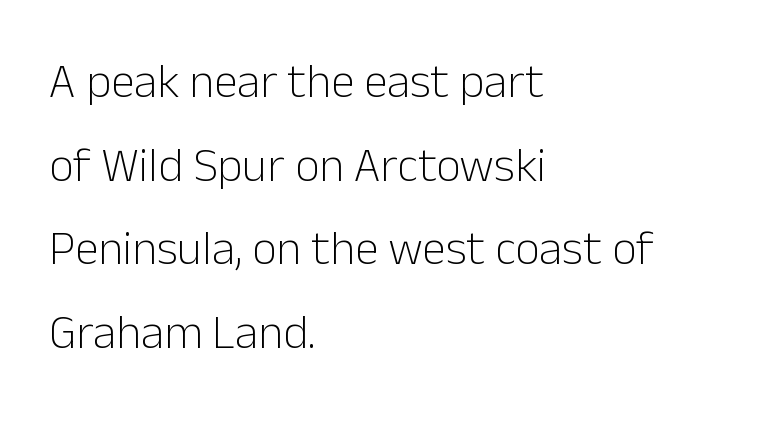
Q: Is the text bold? A: No.
Q: Is the text italic (slanted)? A: No, it is upright.
Q: Is the typeface a serif or a sans-serif typeface? A: Sans-serif.
Q: Is the text underlined? A: No.
Q: How is the paragraph aligned? A: Left-aligned.
Q: Is the spacing between letters normal or unusually wide? A: Normal.
Q: Width (condensed, normal, or wide)? A: Normal.
Q: Stroke contrast? A: Low.
Q: x-height? A: Medium.
Q: Monospaced? A: No.
